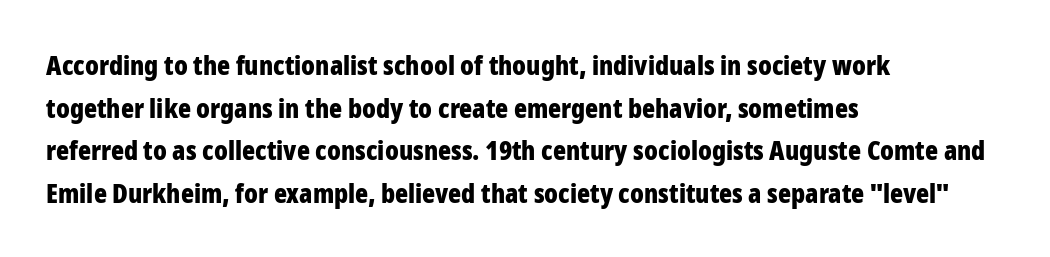
Q: Is the text bold? A: Yes.
Q: Is the text italic (slanted)? A: No, it is upright.
Q: Is the text underlined? A: No.
Q: How is the paragraph aligned? A: Left-aligned.
Q: Is the spacing between letters normal or unusually wide? A: Normal.
Q: Is the spacing between lines tight, normal or loose? A: Normal.
